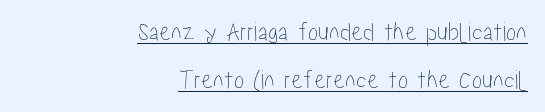
{"italic": "no", "underline": "yes", "align": "right", "line_spacing_ratio": 1.77, "letter_spacing": "normal", "letter_spacing_em": 0.0, "glyph_px": 27}
